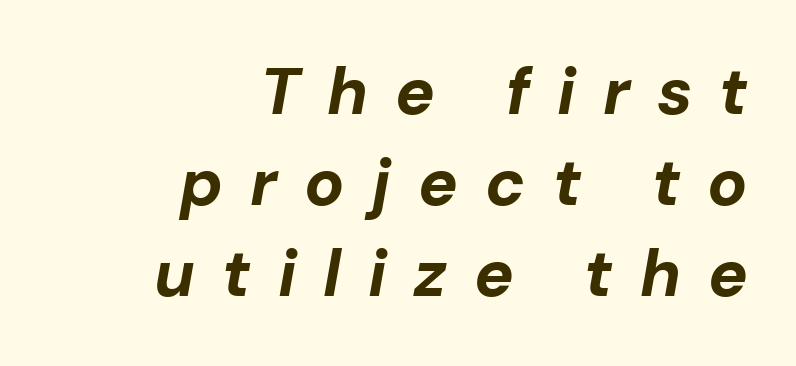
The image shows 66 px bold type, italic (leaning right); set right-aligned, normal line spacing (1.38x), unusually wide letter spacing (+0.41 em), not underlined; low stroke contrast and a medium x-height.
